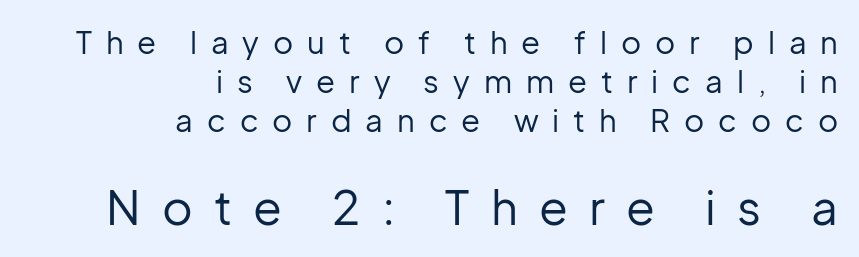
Q: Is the text bold? A: No.
Q: Is the text italic (slanted)? A: No, it is upright.
Q: Is the typeface a serif or a sans-serif typeface? A: Sans-serif.
Q: Is the text underlined? A: No.
Q: How is the paragraph aligned? A: Right-aligned.
Q: Is the spacing between letters normal or unusually wide? A: Unusually wide.
Q: Is the spacing between lines tight, normal or loose? A: Normal.
Q: Which block of text is set in a larger size, the first (top) or the second (bottom)? A: The second (bottom) one.
Q: Width (condensed, normal, or wide)? A: Normal.
Q: Stroke contrast? A: Low.
Q: x-height? A: Medium.
Q: Monospaced? A: No.
